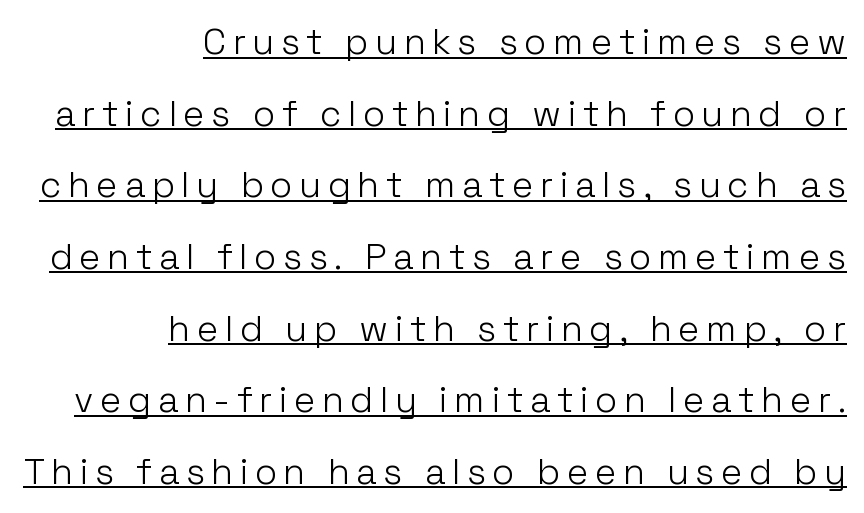
The image shows 36 px light sans-serif type, upright; set right-aligned, loose line spacing (1.99x), underlined; low stroke contrast and a medium x-height.
